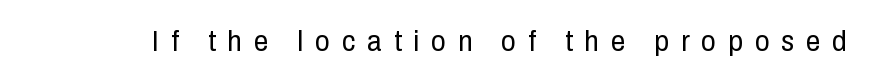
Underline: absent. The typeface chosen for these lines omits serifs. Italic: no, the glyphs are upright roman. This rendering widens character spacing well past its baseline value. The cut favours lightness, reaching ordinary text weight at its darkest.
